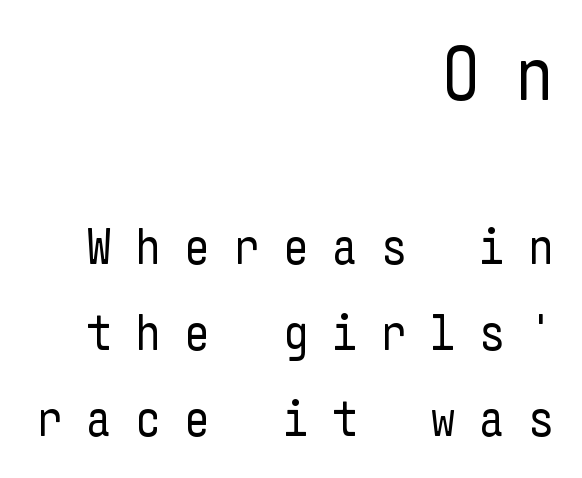
The image shows 76 px regular-weight, condensed sans-serif type, upright; set right-aligned, normal line spacing (1.68x), unusually wide letter spacing (+0.45 em), not underlined; the first (top) block is 1.49x larger; low stroke contrast and a medium x-height.
